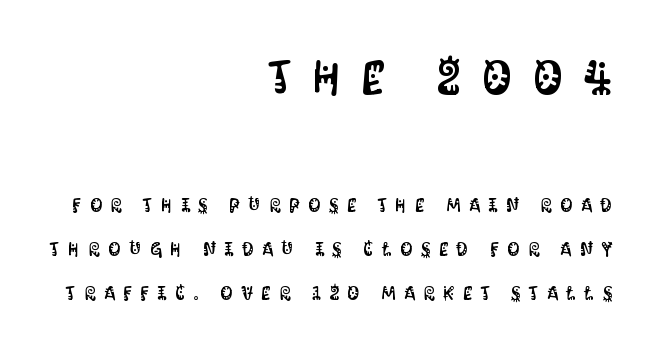
The image shows 47 px condensed sans-serif type, upright; set right-aligned, loose line spacing (2.32x), unusually wide letter spacing (+0.45 em), not underlined; the first (top) block is 2.47x larger; medium stroke contrast and a large x-height.
